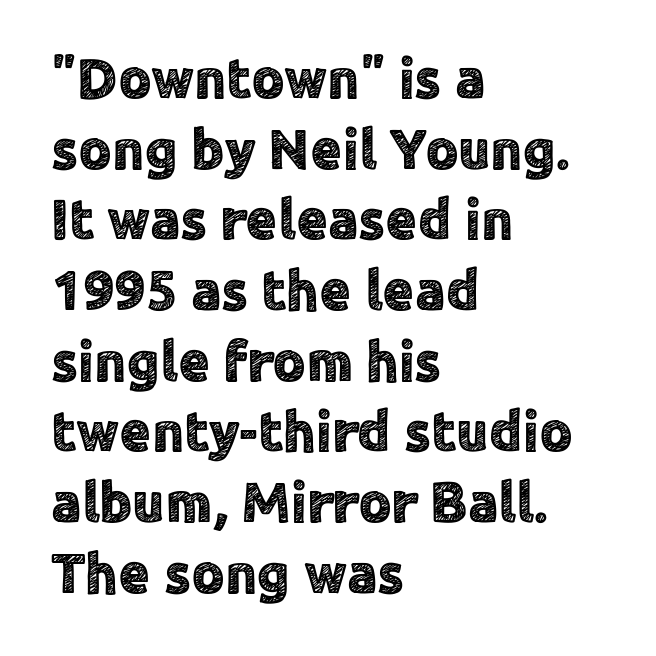
The image shows 57 px sans-serif type, upright; set left-aligned, line spacing 1.24x, normal letter spacing, not underlined; a medium x-height.
